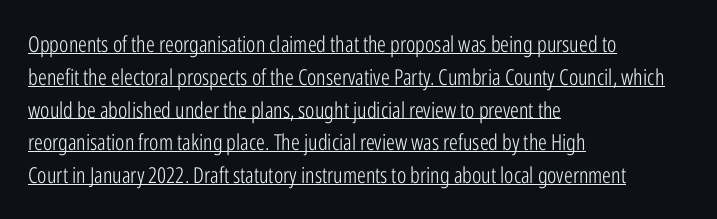
Like a heading marked for emphasis, these lines bear an underscore. Where is the straight margin? On the left. Honestly, the letter spacing is just normal — you wouldn't notice it. A typesetter would mark this as roman, not italic.
